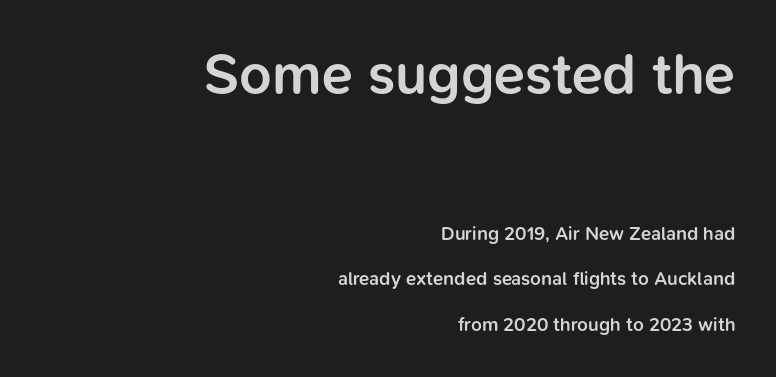
The image shows 57 px semibold sans-serif type, upright; set right-aligned, loose line spacing (2.38x), normal letter spacing, not underlined; the first (top) block is 3.0x larger; low stroke contrast and a medium x-height.
